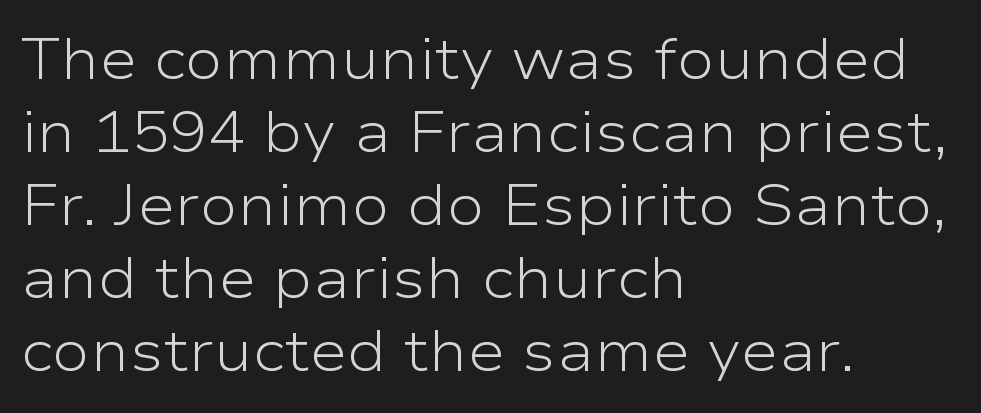
The image shows 57 px light, wide sans-serif type, upright; set left-aligned, normal line spacing (1.28x), normal letter spacing, not underlined; low stroke contrast and a medium x-height.
